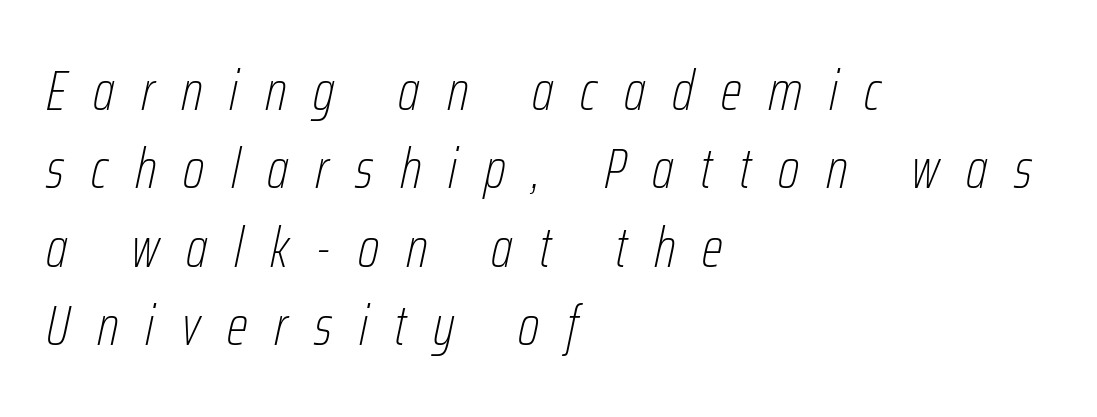
The image shows 56 px thin, condensed type, italic (leaning right); set left-aligned, normal line spacing (1.4x), unusually wide letter spacing (+0.48 em), not underlined; low stroke contrast and a medium x-height.
